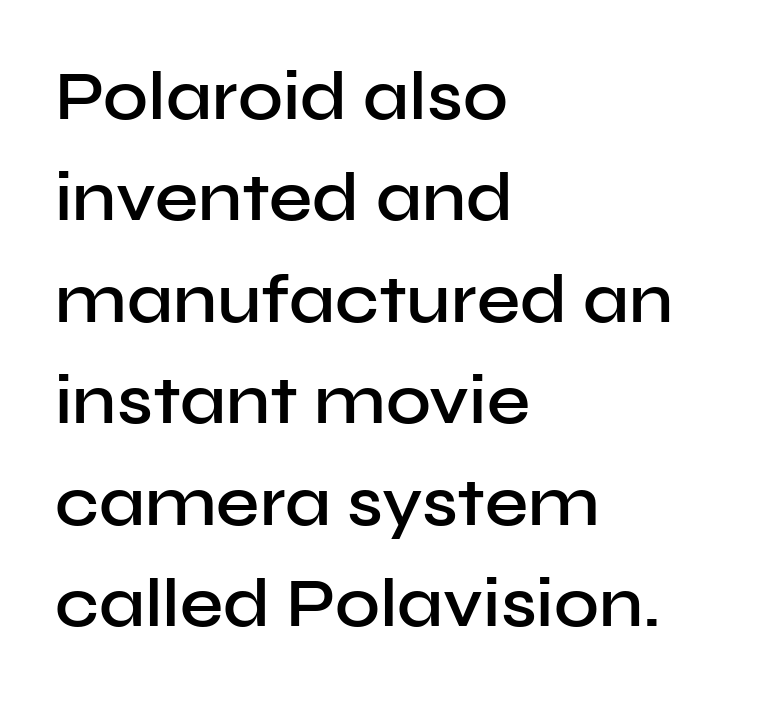
{"serif": "no", "italic": "no", "bold": "semi", "weight": "semibold", "width": "normal", "stroke_contrast": "low", "x_height": "medium", "monospaced": "no", "underline": "no", "align": "left", "line_spacing": "normal", "line_spacing_ratio": 1.47, "letter_spacing": "normal", "letter_spacing_em": 0.0, "glyph_px": 69}
